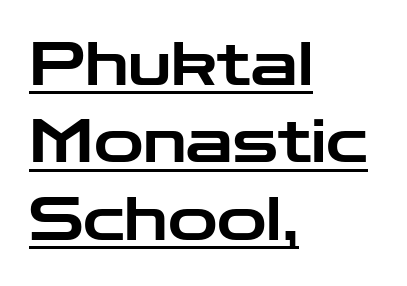
Q: Is the text italic (slanted)? A: No, it is upright.
Q: Is the typeface a serif or a sans-serif typeface? A: Sans-serif.
Q: Is the text underlined? A: Yes.
Q: How is the paragraph aligned? A: Left-aligned.
Q: Is the spacing between letters normal or unusually wide? A: Normal.
Q: Is the spacing between lines tight, normal or loose? A: Normal.
Q: Width (condensed, normal, or wide)? A: Wide.
Q: Stroke contrast? A: Low.
Q: x-height? A: Medium.
Q: Monospaced? A: No.
